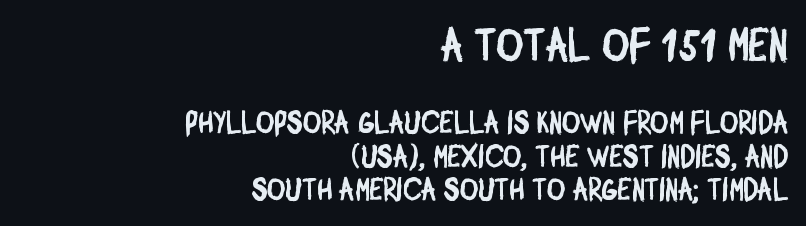
The image shows 46 px condensed sans-serif type; set right-aligned, tight line spacing (1.08x), normal letter spacing, not underlined; the first (top) block is 1.48x larger; low stroke contrast and a large x-height.
